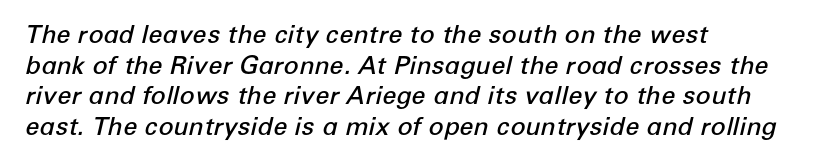
The image shows 25 px text type, italic (leaning right); set left-aligned, line spacing 1.23x, normal letter spacing, not underlined.
